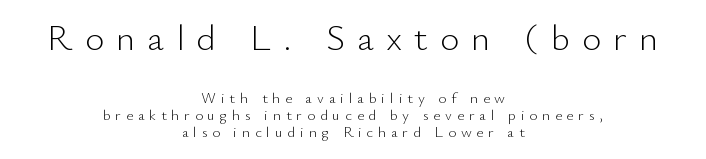
Q: Is the text bold? A: No.
Q: Is the text italic (slanted)? A: No, it is upright.
Q: Is the typeface a serif or a sans-serif typeface? A: Sans-serif.
Q: Is the text underlined? A: No.
Q: How is the paragraph aligned? A: Centered.
Q: Is the spacing between letters normal or unusually wide? A: Unusually wide.
Q: Which block of text is set in a larger size, the first (top) or the second (bottom)? A: The first (top) one.
Q: Width (condensed, normal, or wide)? A: Normal.
Q: Stroke contrast? A: Low.
Q: x-height? A: Small.
Q: Monospaced? A: No.
